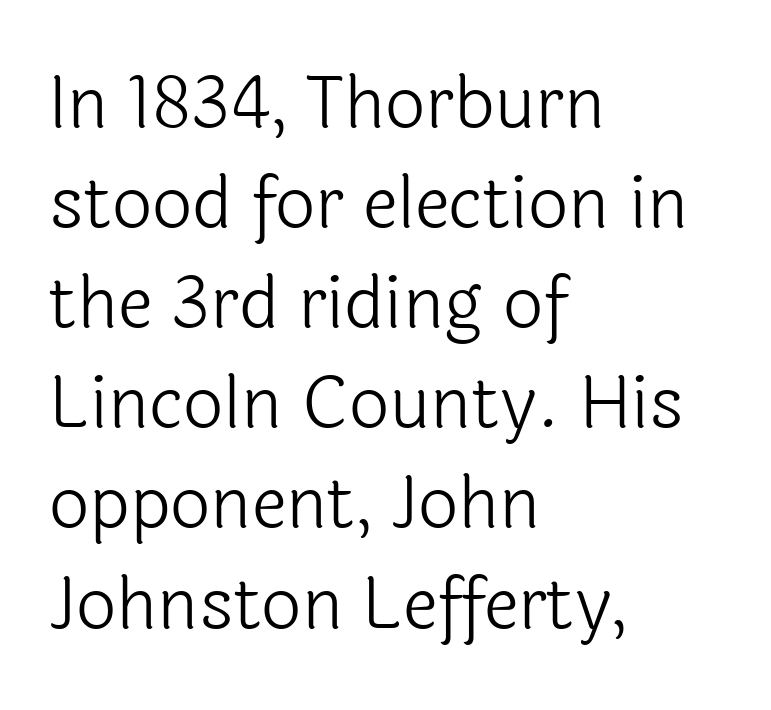
Q: Is the text bold? A: No.
Q: Is the text italic (slanted)? A: No, it is upright.
Q: Is the typeface a serif or a sans-serif typeface? A: Sans-serif.
Q: Is the text underlined? A: No.
Q: How is the paragraph aligned? A: Left-aligned.
Q: Is the spacing between letters normal or unusually wide? A: Normal.
Q: Is the spacing between lines tight, normal or loose? A: Normal.
Q: Width (condensed, normal, or wide)? A: Normal.
Q: x-height? A: Medium.
Q: Monospaced? A: No.
